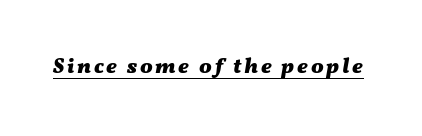
The image shows 21 px bold type, italic (leaning right); set underlined.
